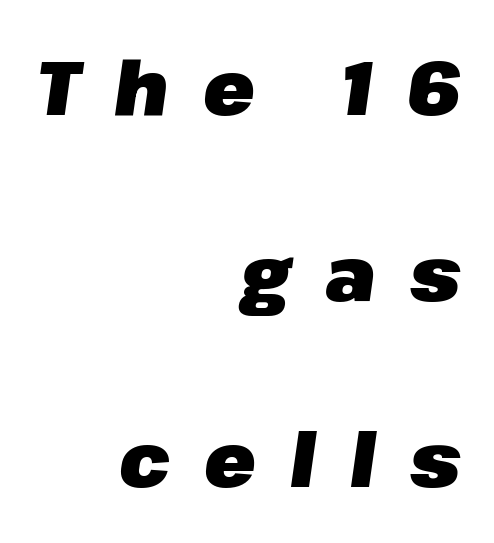
{"italic": "yes", "lean": "right", "slant_degrees": 8, "bold": "yes", "weight": "heavy", "width": "normal", "stroke_contrast": "low", "x_height": "medium", "monospaced": "no", "underline": "no", "align": "right", "line_spacing": "loose", "line_spacing_ratio": 2.45, "letter_spacing": "wide", "letter_spacing_em": 0.45, "glyph_px": 76}
